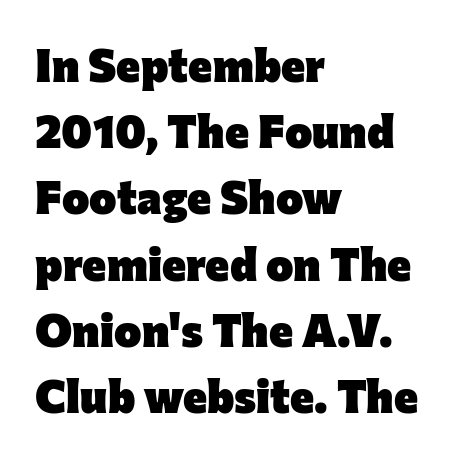
The image shows 46 px heavy sans-serif type, upright; set left-aligned, normal line spacing (1.44x), normal letter spacing, not underlined; low stroke contrast and a medium x-height.
